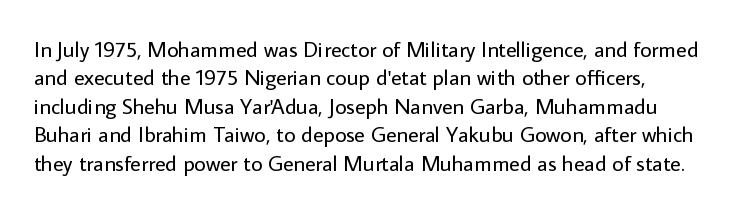
{"italic": "no", "bold": "no", "underline": "no", "align": "left", "line_spacing": "normal", "line_spacing_ratio": 1.29, "letter_spacing": "normal", "letter_spacing_em": 0.0, "glyph_px": 22}
